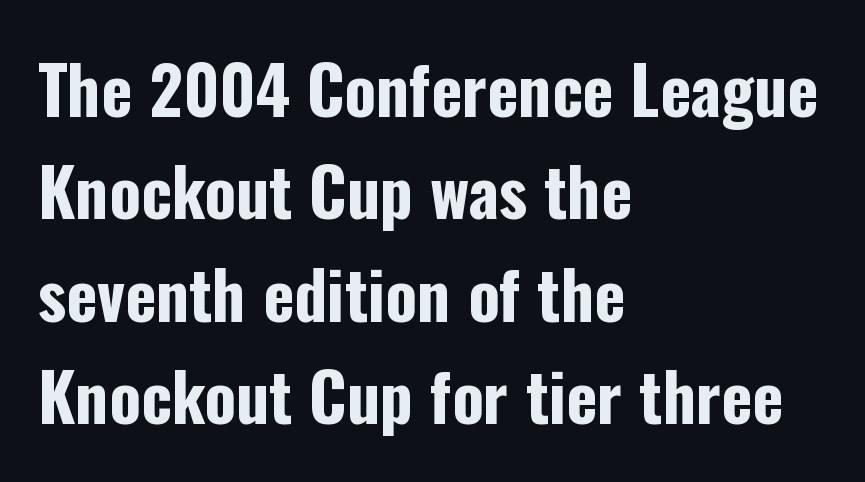
{"serif": "no", "italic": "no", "bold": "yes", "weight": "bold", "width": "condensed", "stroke_contrast": "low", "x_height": "medium", "monospaced": "no", "underline": "no", "align": "left", "line_spacing": "normal", "line_spacing_ratio": 1.55, "letter_spacing": "normal", "letter_spacing_em": 0.0, "glyph_px": 66}
